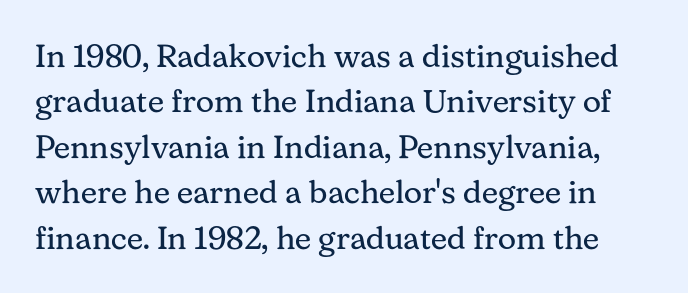
The image shows 32 px regular-weight serif type, upright; set normal line spacing (1.42x), normal letter spacing, not underlined; medium stroke contrast and a medium x-height.
